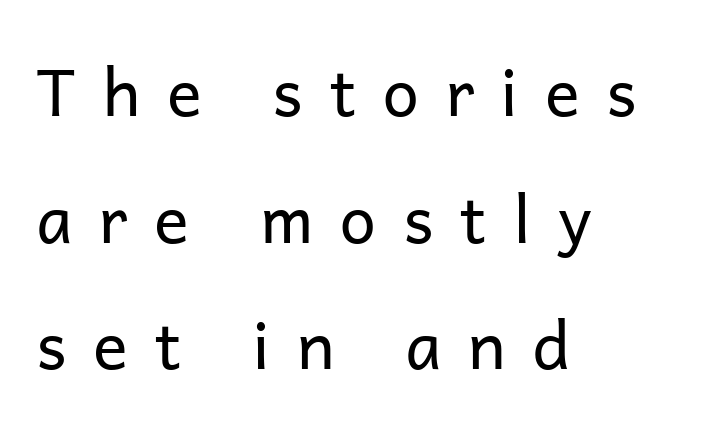
Q: Is the text bold? A: No.
Q: Is the text italic (slanted)? A: No, it is upright.
Q: Is the typeface a serif or a sans-serif typeface? A: Sans-serif.
Q: Is the text underlined? A: No.
Q: How is the paragraph aligned? A: Left-aligned.
Q: Is the spacing between letters normal or unusually wide? A: Unusually wide.
Q: Is the spacing between lines tight, normal or loose? A: Loose.
Q: Width (condensed, normal, or wide)? A: Normal.
Q: Stroke contrast? A: Low.
Q: x-height? A: Medium.
Q: Monospaced? A: No.
